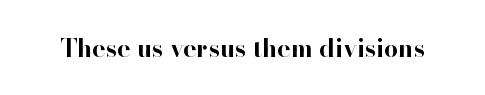
Q: Is the text bold? A: Yes.
Q: Is the text italic (slanted)? A: No, it is upright.
Q: Is the text underlined? A: No.
Q: Is the spacing between letters normal or unusually wide? A: Normal.
